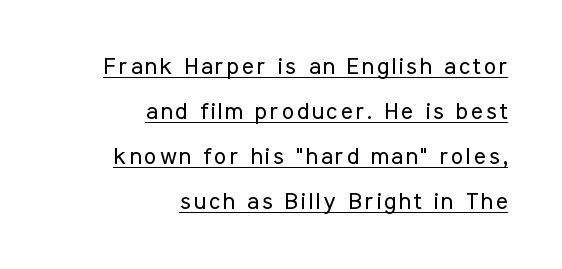
Q: Is the text bold? A: No.
Q: Is the text italic (slanted)? A: No, it is upright.
Q: Is the text underlined? A: Yes.
Q: How is the paragraph aligned? A: Right-aligned.
Q: Is the spacing between lines tight, normal or loose? A: Loose.
